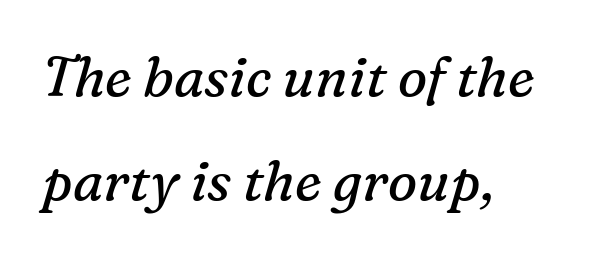
These lines stack with their left ends in a neat column. Style check: oblique. Ink coverage per letter is moderate at most. Examine the stroke ends and you'll spot serifs.
